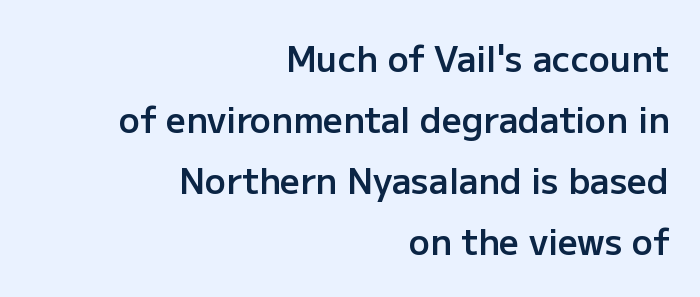
Q: Is the text bold? A: Semi-bold.
Q: Is the text italic (slanted)? A: No, it is upright.
Q: Is the typeface a serif or a sans-serif typeface? A: Sans-serif.
Q: Is the text underlined? A: No.
Q: How is the paragraph aligned? A: Right-aligned.
Q: Is the spacing between letters normal or unusually wide? A: Normal.
Q: Width (condensed, normal, or wide)? A: Normal.
Q: Stroke contrast? A: Low.
Q: x-height? A: Medium.
Q: Monospaced? A: No.
